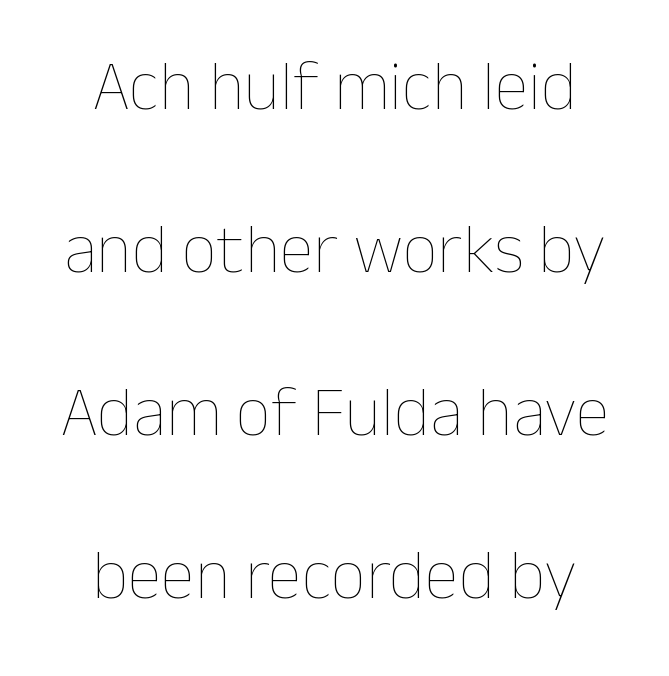
Q: Is the text bold? A: No.
Q: Is the text italic (slanted)? A: No, it is upright.
Q: Is the text underlined? A: No.
Q: How is the paragraph aligned? A: Centered.
Q: Is the spacing between letters normal or unusually wide? A: Normal.
Q: Is the spacing between lines tight, normal or loose? A: Loose.
Q: Width (condensed, normal, or wide)? A: Normal.
Q: Stroke contrast? A: Low.
Q: x-height? A: Medium.
Q: Monospaced? A: No.
